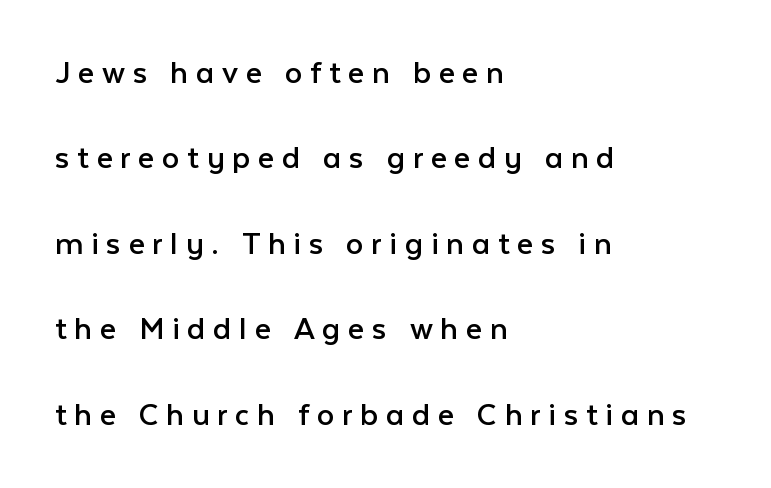
{"serif": "no", "italic": "no", "bold": "no", "weight": "regular", "width": "normal", "stroke_contrast": "low", "x_height": "medium", "monospaced": "no", "underline": "no", "align": "left", "line_spacing": "loose", "line_spacing_ratio": 2.44, "letter_spacing": "wide", "letter_spacing_em": 0.22, "glyph_px": 35}
